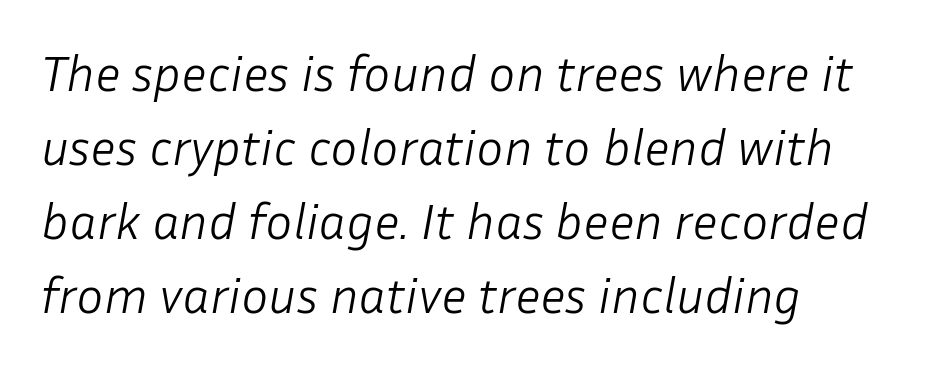
The image shows 51 px light type, italic (leaning right); set left-aligned, normal line spacing (1.45x), normal letter spacing, not underlined; low stroke contrast and a medium x-height.
